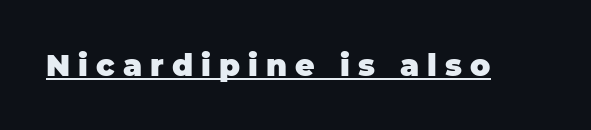
{"serif": "no", "italic": "no", "bold": "yes", "weight": "heavy", "width": "normal", "stroke_contrast": "low", "x_height": "large", "monospaced": "no", "underline": "yes", "letter_spacing": "wide", "letter_spacing_em": 0.27, "glyph_px": 30}
